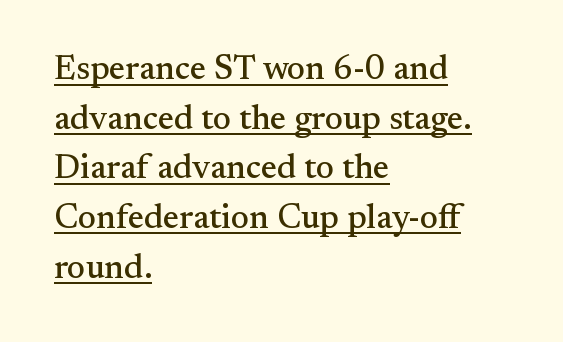
The image shows 34 px serif type, upright; set left-aligned, normal line spacing (1.46x), normal letter spacing, underlined; medium stroke contrast and a small x-height.
